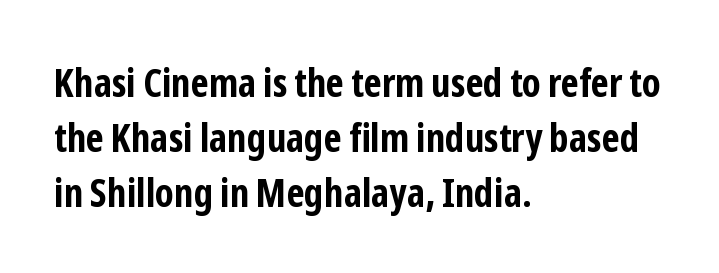
Q: Is the text bold? A: Yes.
Q: Is the text italic (slanted)? A: No, it is upright.
Q: Is the typeface a serif or a sans-serif typeface? A: Sans-serif.
Q: Is the text underlined? A: No.
Q: How is the paragraph aligned? A: Left-aligned.
Q: Is the spacing between letters normal or unusually wide? A: Normal.
Q: Is the spacing between lines tight, normal or loose? A: Normal.
Q: Width (condensed, normal, or wide)? A: Condensed.
Q: Stroke contrast? A: Low.
Q: x-height? A: Medium.
Q: Monospaced? A: No.
